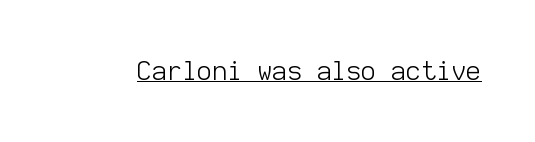
{"italic": "no", "bold": "no", "underline": "yes", "letter_spacing": "normal", "letter_spacing_em": 0.0, "glyph_px": 26}
